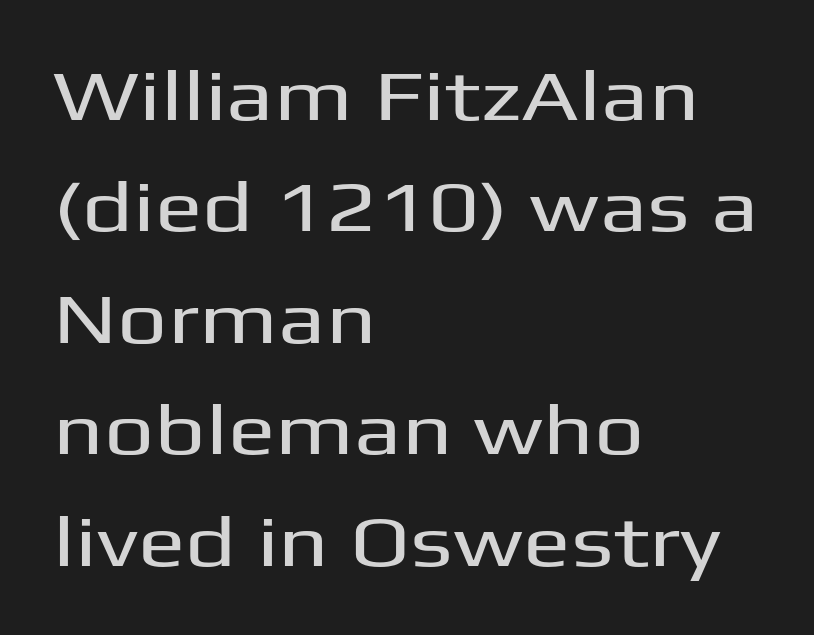
Q: Is the text italic (slanted)? A: No, it is upright.
Q: Is the typeface a serif or a sans-serif typeface? A: Sans-serif.
Q: Is the text underlined? A: No.
Q: How is the paragraph aligned? A: Left-aligned.
Q: Is the spacing between letters normal or unusually wide? A: Normal.
Q: Is the spacing between lines tight, normal or loose? A: Normal.
Q: Width (condensed, normal, or wide)? A: Wide.
Q: Stroke contrast? A: Medium.
Q: x-height? A: Medium.
Q: Monospaced? A: No.
